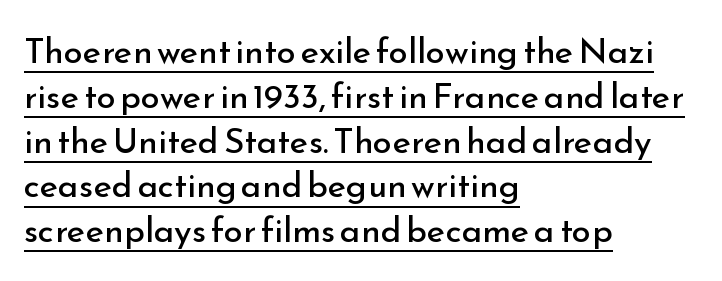
Q: Is the text bold? A: No.
Q: Is the text italic (slanted)? A: No, it is upright.
Q: Is the typeface a serif or a sans-serif typeface? A: Sans-serif.
Q: Is the text underlined? A: Yes.
Q: How is the paragraph aligned? A: Left-aligned.
Q: Is the spacing between letters normal or unusually wide? A: Normal.
Q: Is the spacing between lines tight, normal or loose? A: Normal.
Q: Width (condensed, normal, or wide)? A: Normal.
Q: Stroke contrast? A: Low.
Q: x-height? A: Small.
Q: Monospaced? A: No.
